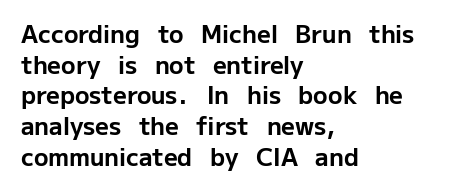
Q: Is the text bold? A: Yes.
Q: Is the text italic (slanted)? A: No, it is upright.
Q: Is the text underlined? A: No.
Q: How is the paragraph aligned? A: Left-aligned.
Q: Is the spacing between letters normal or unusually wide? A: Normal.
Q: Is the spacing between lines tight, normal or loose? A: Normal.
